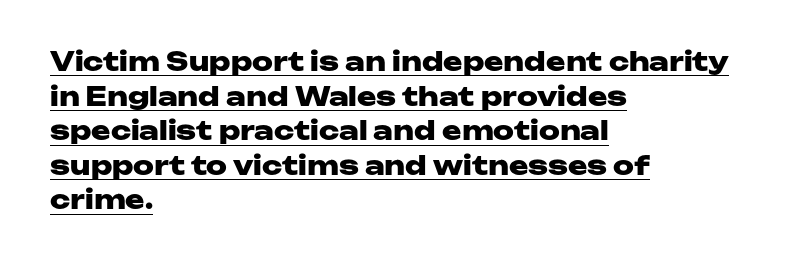
The image shows 26 px bold type, upright; set left-aligned, normal line spacing (1.33x), normal letter spacing, underlined.
